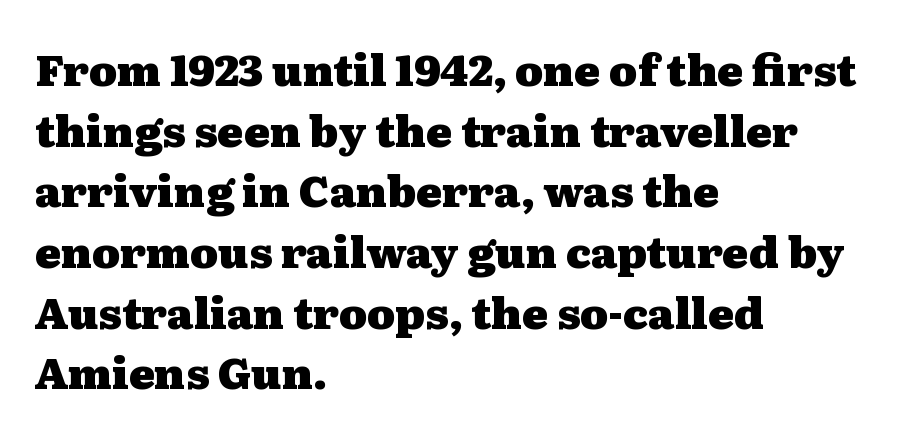
The image shows 43 px heavy, wide serif type, upright; set left-aligned, normal line spacing (1.41x), normal letter spacing, not underlined; medium stroke contrast and a medium x-height.
